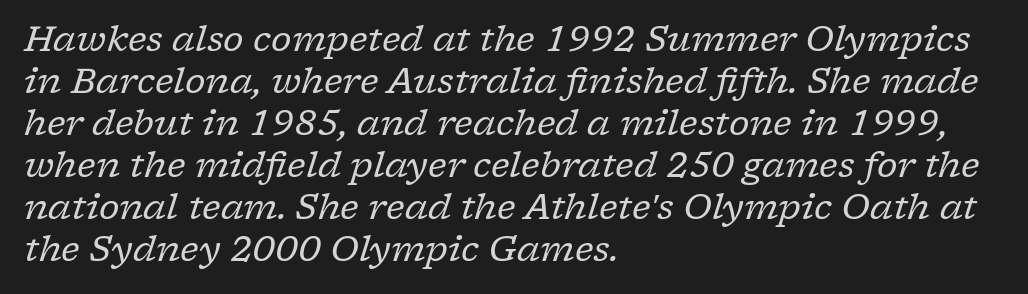
The image shows 35 px regular-weight serif type, italic (leaning right); set left-aligned, line spacing 1.2x, normal letter spacing, not underlined; low stroke contrast and a medium x-height.
